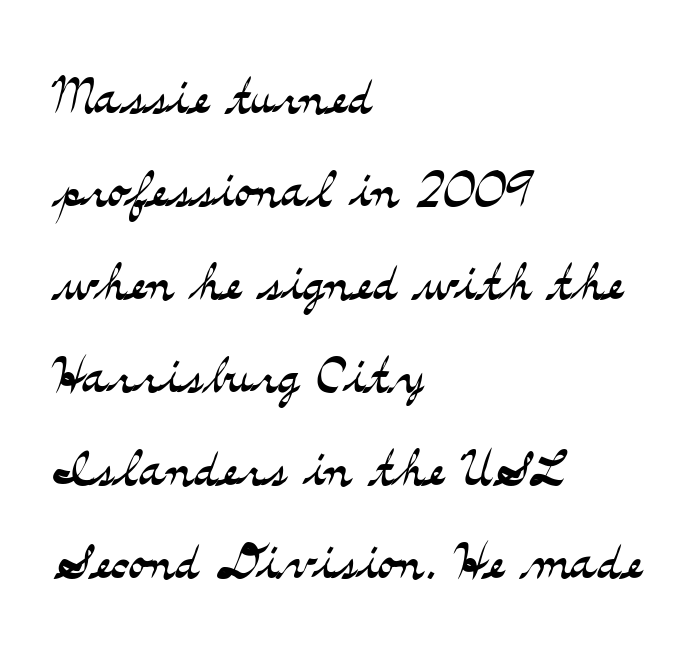
Weight: in the light-to-regular range. Each new line begins a customary step beneath the previous one. Serifs: yes, visible at the terminals of the letterforms. The passage shown is not underscored anywhere. Spacing verdict: proportional, widths tailored to each character.
